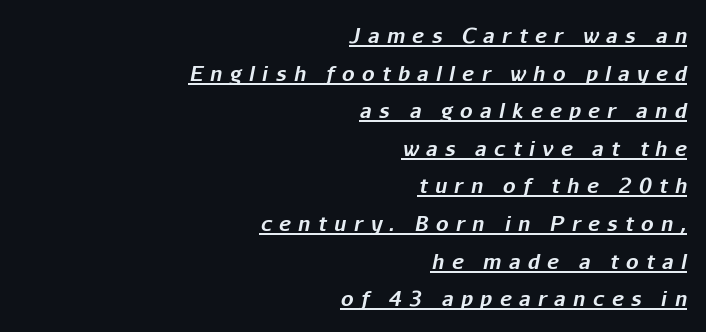
The image shows 20 px bold type, italic (leaning right); set right-aligned, line spacing 1.88x, unusually wide letter spacing (+0.37 em), underlined.
